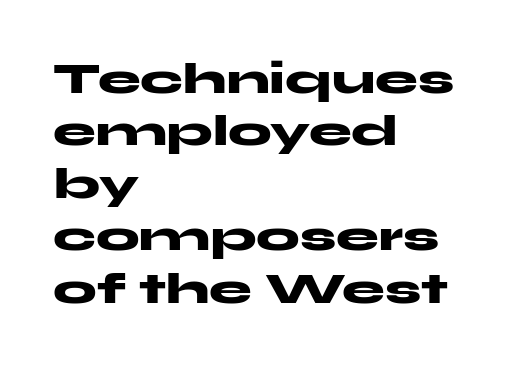
Heavy-handed strokes throughout: this text is bold. In terms of letterform style, serifs are entirely absent. These lines stack with their left ends in a neat column. In terms of posture, this sample is upright.
